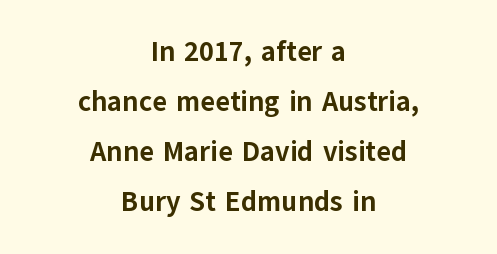
Is there any slant? The stems are plumb. The gaps between neighbouring characters are ordinary and unremarkable. Which margin do the lines hug? Neither — every line sits in the middle. Proportional: the letters do not fall into vertical columns.
